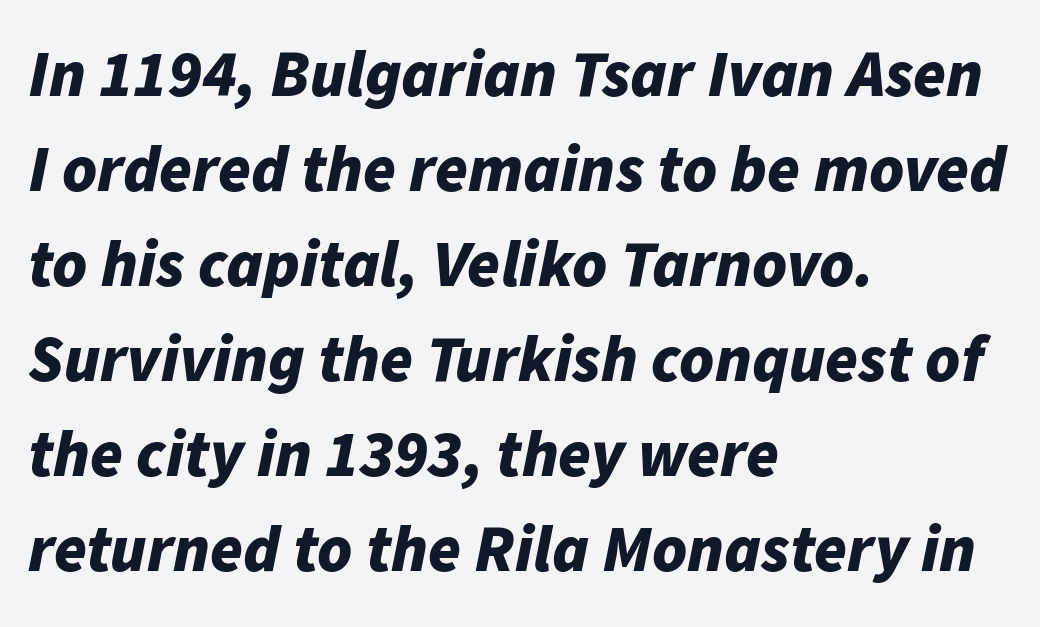
The image shows 66 px bold type, italic (leaning right); set left-aligned, normal line spacing (1.44x), normal letter spacing, not underlined; low stroke contrast and a medium x-height.
